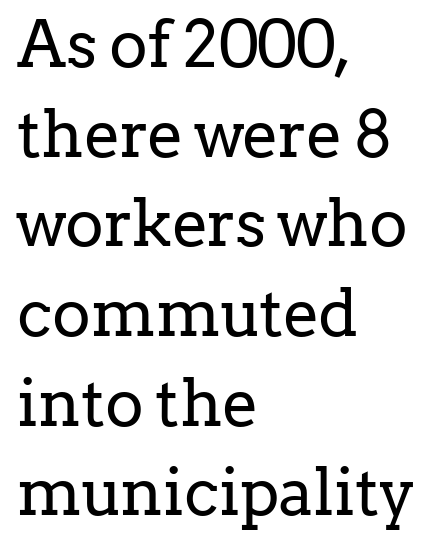
The image shows 65 px regular-weight serif type, upright; set left-aligned, normal line spacing (1.38x), normal letter spacing, not underlined; low stroke contrast and a medium x-height.
